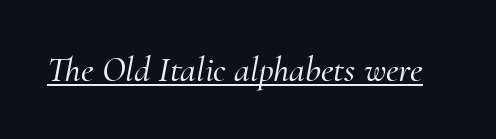
The image shows 36 px serif type, italic (leaning right); set normal letter spacing, underlined; medium stroke contrast and a small x-height.
